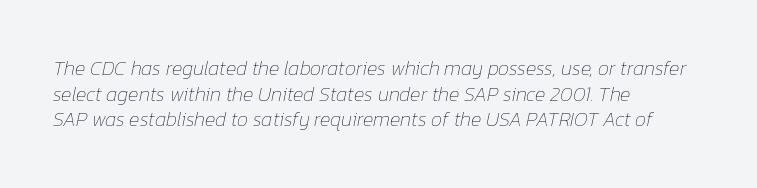
The image shows 20 px text type, italic (leaning right); set left-aligned, normal line spacing (1.28x), normal letter spacing, not underlined.
